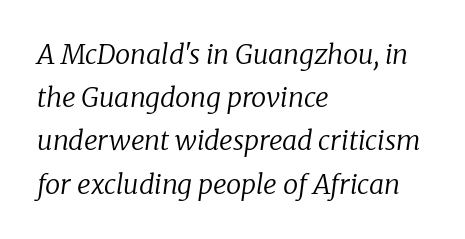
Q: Is the text bold? A: No.
Q: Is the text italic (slanted)? A: Yes, it leans right by about 8 degrees.
Q: Is the text underlined? A: No.
Q: How is the paragraph aligned? A: Left-aligned.
Q: Is the spacing between letters normal or unusually wide? A: Normal.
Q: Is the spacing between lines tight, normal or loose? A: Normal.
